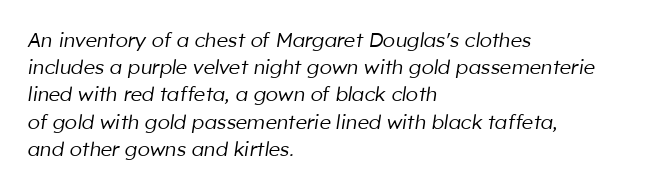
The image shows 20 px text type, italic (leaning right); set left-aligned, normal line spacing (1.36x), normal letter spacing, not underlined.
